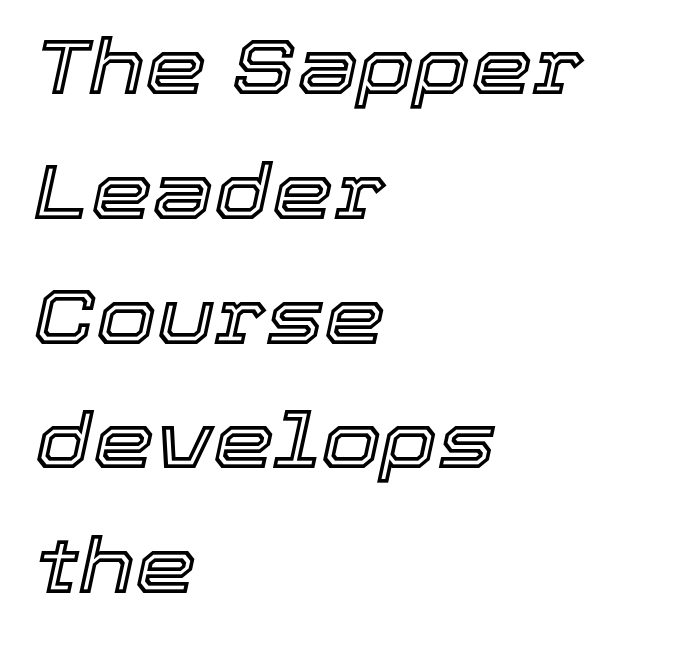
Does the copy run flush right? No — it runs flush left. Look at the tracking — it's just the regular setting, nothing added. The lines sit at an ordinary, default distance from one another. Here the designer chose a conventional face with non-uniform glyph widths. Rule under the text: the space is simply empty.
